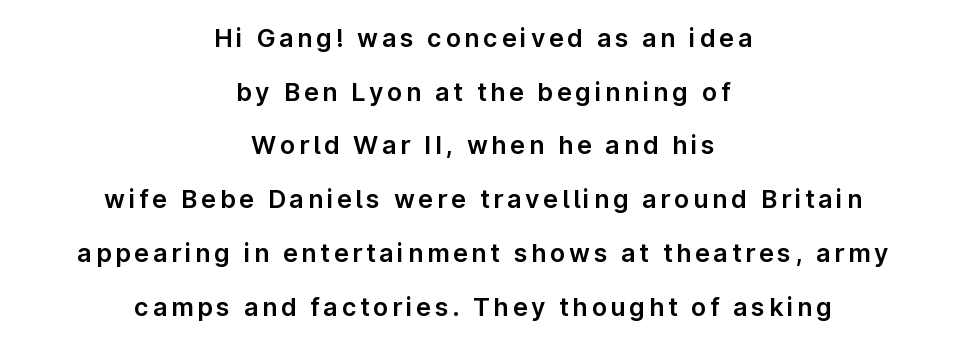
{"italic": "no", "underline": "no", "align": "center", "line_spacing": "loose", "line_spacing_ratio": 2.15, "glyph_px": 25}
